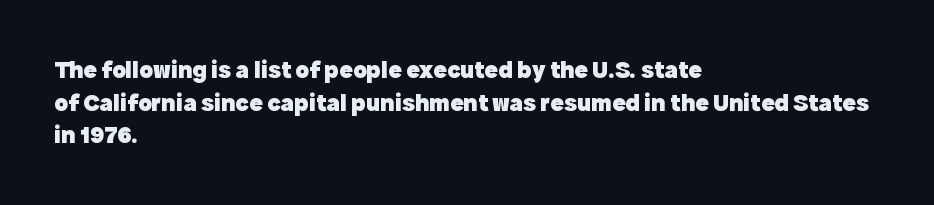
Q: Is the text bold? A: Yes.
Q: Is the text italic (slanted)? A: No, it is upright.
Q: Is the text underlined? A: No.
Q: How is the paragraph aligned? A: Left-aligned.
Q: Is the spacing between letters normal or unusually wide? A: Normal.
Q: Is the spacing between lines tight, normal or loose? A: Normal.
